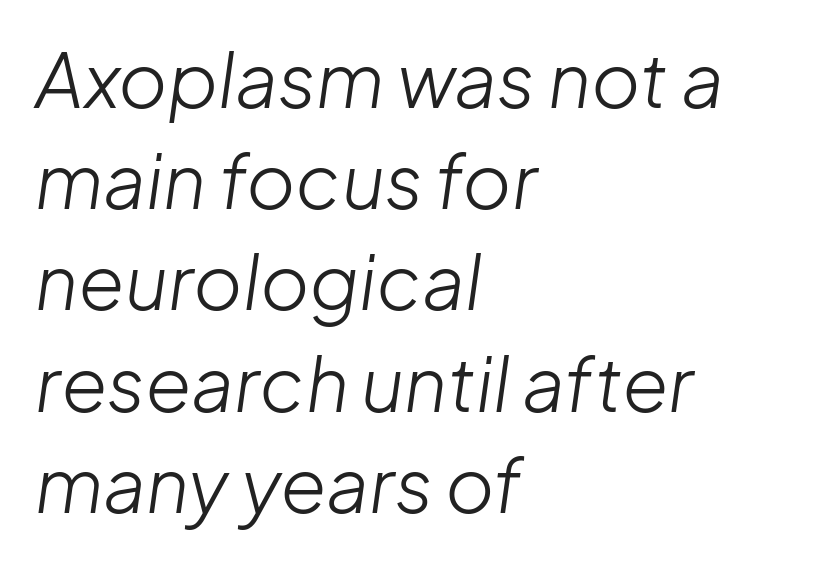
The image shows 75 px light type, italic (leaning right); set left-aligned, normal line spacing (1.35x), normal letter spacing, not underlined; low stroke contrast and a medium x-height.
